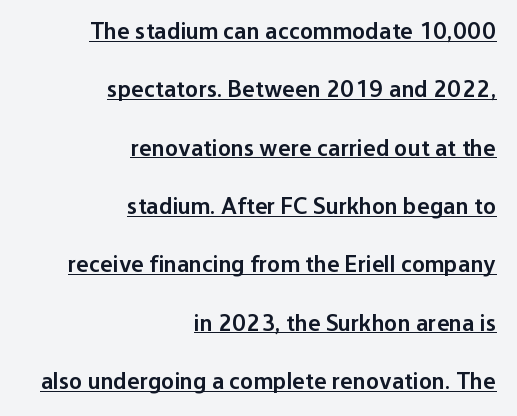
Horizontal bands of white between lines are thick stripes. A typesetter would call this zero additional tracking. Posture: vertical. Emphasis by weight is partial: semibold. The lines are quadded right. Caption: lettering with a line underneath.
